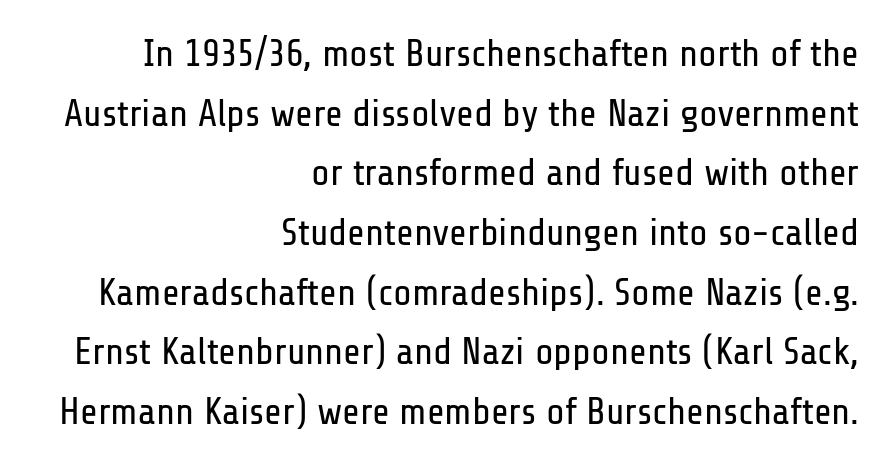
Designer's note — italics off, roman on. Rows of type keep a routine distance in the vertical direction. The font sits on the lighter half of the weight spectrum, regular included. Is this a fixed-width face? No — the glyphs have proportional, varying widths. The letterforms sit shoulder to shoulder at normal distance.
